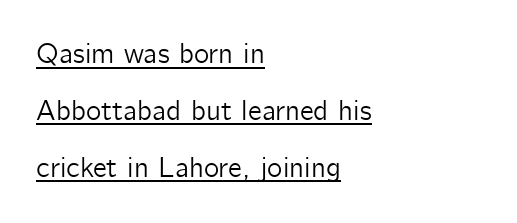
Q: Is the text italic (slanted)? A: No, it is upright.
Q: Is the typeface a serif or a sans-serif typeface? A: Sans-serif.
Q: Is the text underlined? A: Yes.
Q: How is the paragraph aligned? A: Left-aligned.
Q: Is the spacing between letters normal or unusually wide? A: Normal.
Q: Is the spacing between lines tight, normal or loose? A: Loose.
Q: Width (condensed, normal, or wide)? A: Normal.
Q: Stroke contrast? A: Low.
Q: x-height? A: Medium.
Q: Monospaced? A: No.
